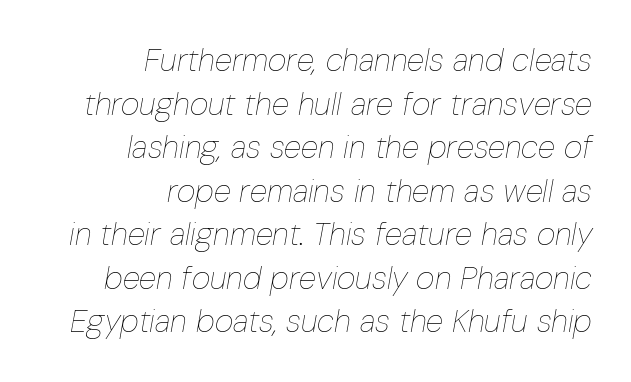
{"italic": "yes", "lean": "right", "slant_degrees": 10, "bold": "no", "weight": "thin", "width": "condensed", "stroke_contrast": "low", "x_height": "medium", "monospaced": "no", "underline": "no", "align": "right", "line_spacing": "normal", "line_spacing_ratio": 1.36, "letter_spacing": "normal", "letter_spacing_em": 0.0, "glyph_px": 32}
